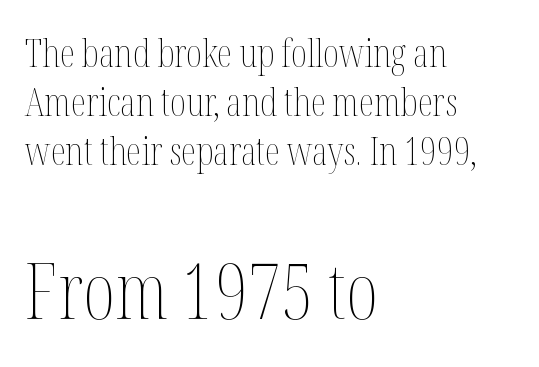
Underlining? Definitely not there. Proportional: the letters do not fall into vertical columns. Each stroke keeps to a modest, everyday thickness or less. Each new line begins a customary step beneath the previous one. Compared with a centered layout, this one pins lines to the left instead.
